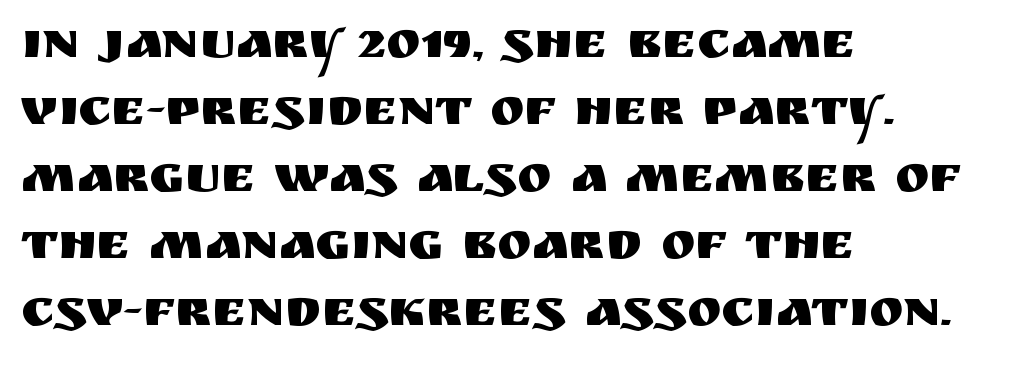
The image shows 52 px sans-serif type, upright; set left-aligned, normal line spacing (1.29x), normal letter spacing, not underlined; medium stroke contrast and a large x-height.
